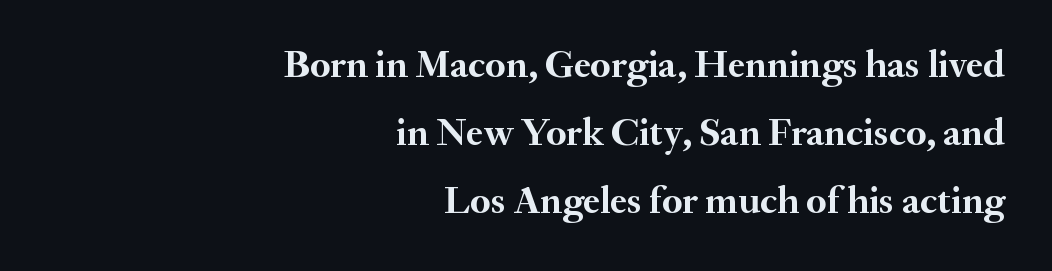
Q: Is the text bold? A: Yes.
Q: Is the text italic (slanted)? A: No, it is upright.
Q: Is the typeface a serif or a sans-serif typeface? A: Serif.
Q: Is the text underlined? A: No.
Q: How is the paragraph aligned? A: Right-aligned.
Q: Is the spacing between letters normal or unusually wide? A: Normal.
Q: Width (condensed, normal, or wide)? A: Normal.
Q: Stroke contrast? A: Medium.
Q: x-height? A: Small.
Q: Monospaced? A: No.
